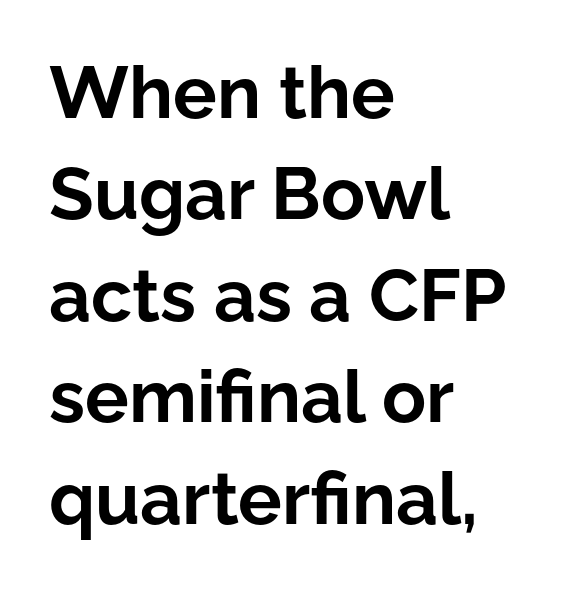
{"serif": "no", "italic": "no", "bold": "yes", "weight": "bold", "width": "normal", "stroke_contrast": "low", "x_height": "medium", "monospaced": "no", "underline": "no", "align": "left", "line_spacing": "normal", "line_spacing_ratio": 1.39, "letter_spacing": "normal", "letter_spacing_em": 0.0, "glyph_px": 73}
